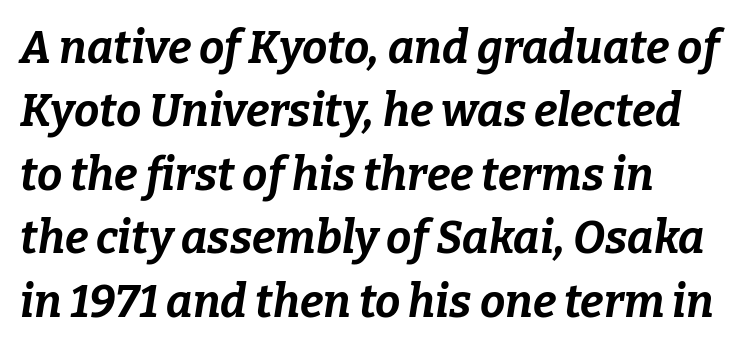
Q: Is the text bold? A: Yes.
Q: Is the text italic (slanted)? A: Yes, it leans right by about 9 degrees.
Q: Is the text underlined? A: No.
Q: How is the paragraph aligned? A: Left-aligned.
Q: Is the spacing between letters normal or unusually wide? A: Normal.
Q: Is the spacing between lines tight, normal or loose? A: Normal.
Q: Width (condensed, normal, or wide)? A: Normal.
Q: Stroke contrast? A: Low.
Q: x-height? A: Medium.
Q: Monospaced? A: No.
